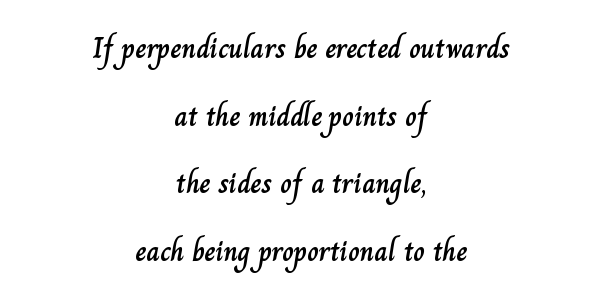
The image shows 29 px text type; set centered, loose line spacing (2.33x), normal letter spacing, not underlined; low stroke contrast and a small x-height.
